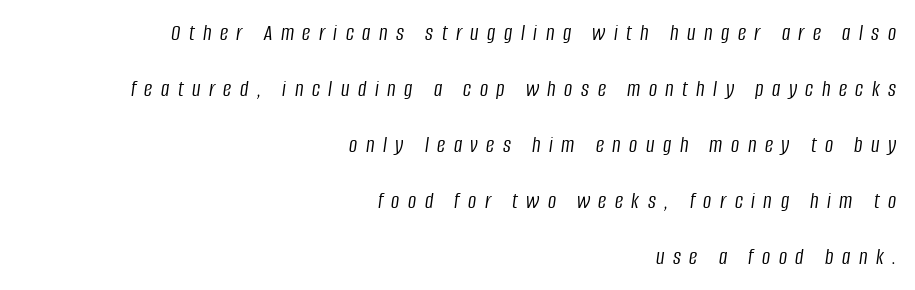
A great deal of white space separates one row of letters from the next. Each stroke keeps to a modest, everyday thickness or less. Rule under the text: the space is simply empty. This rendering uses right alignment, leaving the left contour irregular. Display-style spreading of the glyphs; the letterfit is very open.
